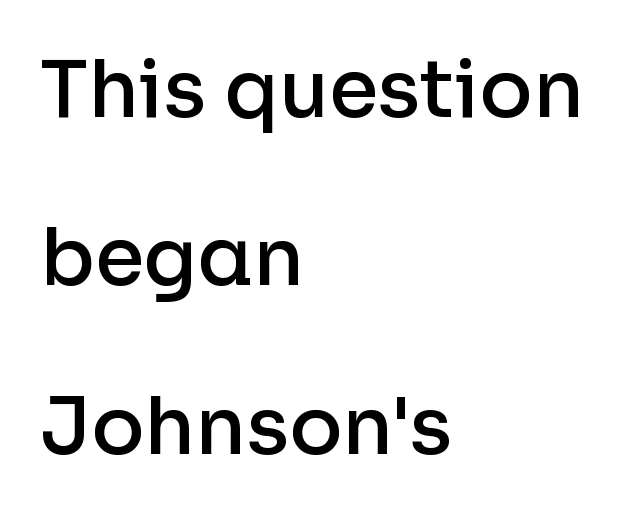
Q: Is the text bold? A: Semi-bold.
Q: Is the text italic (slanted)? A: No, it is upright.
Q: Is the typeface a serif or a sans-serif typeface? A: Sans-serif.
Q: Is the text underlined? A: No.
Q: How is the paragraph aligned? A: Left-aligned.
Q: Is the spacing between letters normal or unusually wide? A: Normal.
Q: Is the spacing between lines tight, normal or loose? A: Loose.
Q: Width (condensed, normal, or wide)? A: Normal.
Q: Stroke contrast? A: Low.
Q: x-height? A: Medium.
Q: Monospaced? A: No.
